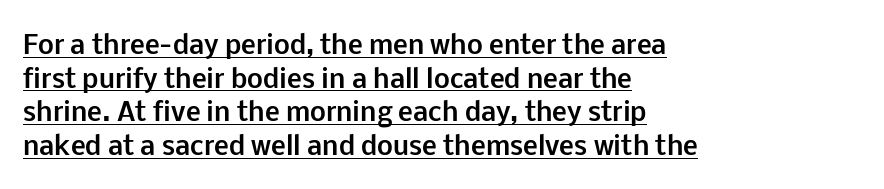
{"italic": "no", "bold": "yes", "underline": "yes", "align": "left", "line_spacing": "normal", "line_spacing_ratio": 1.35, "letter_spacing": "normal", "letter_spacing_em": 0.0, "glyph_px": 25}
